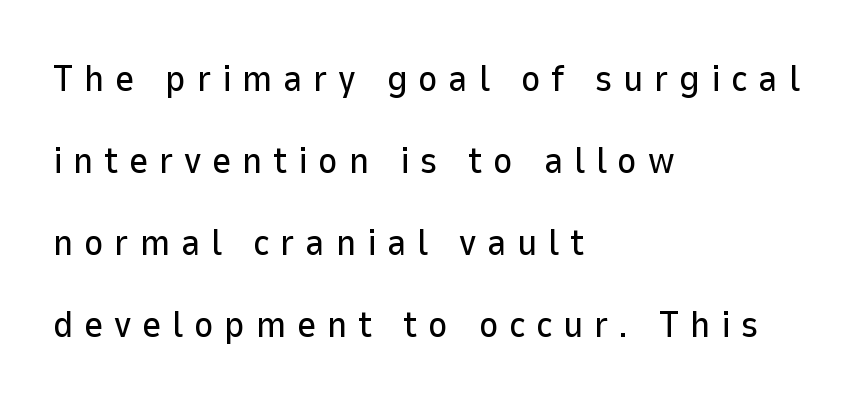
Q: Is the text italic (slanted)? A: No, it is upright.
Q: Is the typeface a serif or a sans-serif typeface? A: Sans-serif.
Q: Is the text underlined? A: No.
Q: How is the paragraph aligned? A: Left-aligned.
Q: Is the spacing between letters normal or unusually wide? A: Unusually wide.
Q: Is the spacing between lines tight, normal or loose? A: Loose.
Q: Width (condensed, normal, or wide)? A: Normal.
Q: Stroke contrast? A: Low.
Q: x-height? A: Medium.
Q: Monospaced? A: No.
